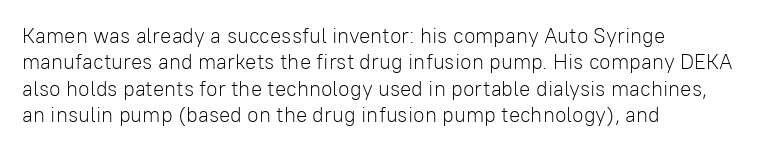
The image shows 21 px text type, upright; set left-aligned, normal line spacing (1.26x), normal letter spacing, not underlined.
